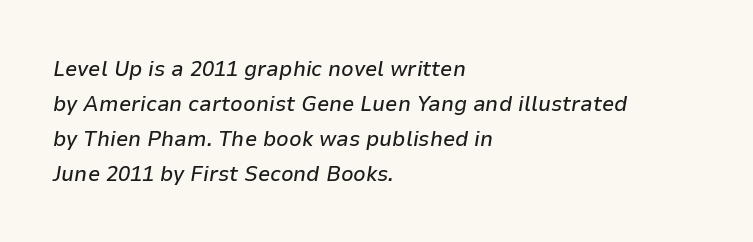
The image shows 22 px text type, italic (leaning right); set left-aligned, normal line spacing (1.59x), normal letter spacing, not underlined.
